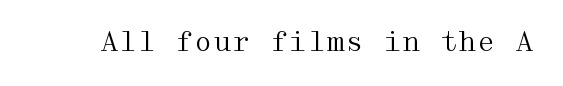
{"italic": "no", "bold": "no", "underline": "no", "letter_spacing": "normal", "letter_spacing_em": 0.0, "glyph_px": 27}
